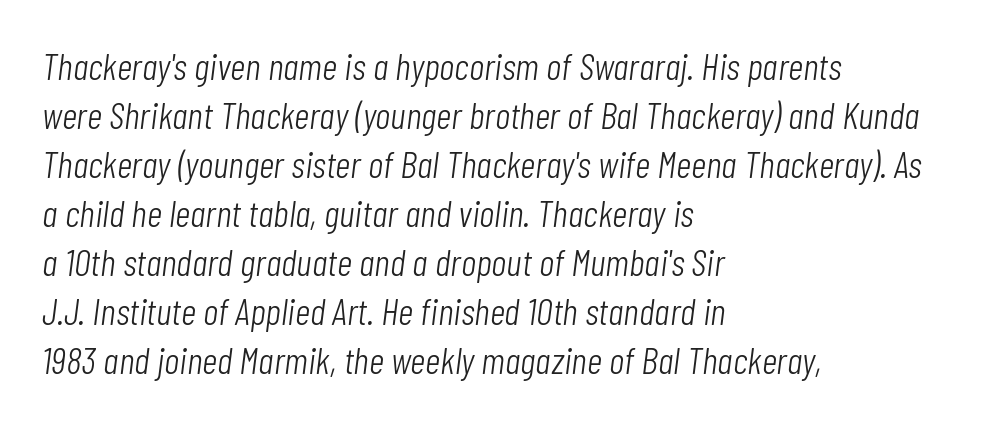
Q: Is the text bold? A: No.
Q: Is the text italic (slanted)? A: Yes, it leans right by about 7 degrees.
Q: Is the text underlined? A: No.
Q: How is the paragraph aligned? A: Left-aligned.
Q: Is the spacing between letters normal or unusually wide? A: Normal.
Q: Is the spacing between lines tight, normal or loose? A: Normal.
Q: Width (condensed, normal, or wide)? A: Condensed.
Q: Stroke contrast? A: Low.
Q: x-height? A: Medium.
Q: Monospaced? A: No.
